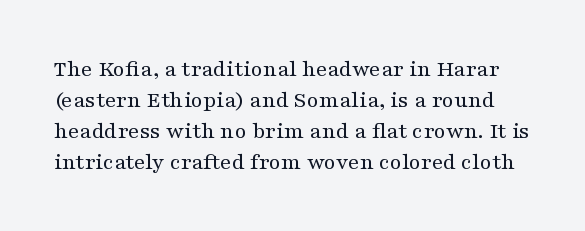
The image shows 24 px text type, upright; set normal line spacing (1.29x), normal letter spacing, not underlined.
